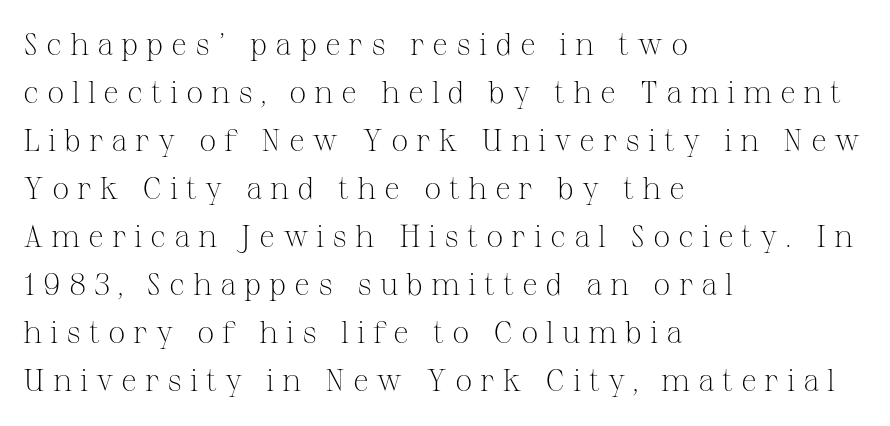
{"serif": "yes", "italic": "no", "bold": "no", "weight": "light", "width": "normal", "stroke_contrast": "medium", "x_height": "medium", "monospaced": "no", "underline": "no", "align": "left", "line_spacing": "normal", "line_spacing_ratio": 1.55, "letter_spacing": "wide", "letter_spacing_em": 0.25, "glyph_px": 31}
